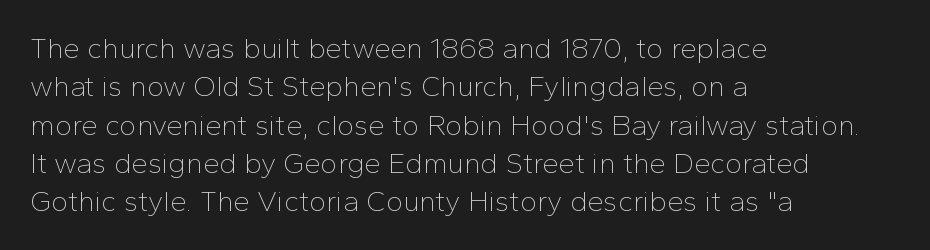
The compositor pushed each line to the left boundary. The type sits square on the baseline with zero lean. Looks like regular typesetting: each glyph gets only the width it needs. Type style note: lacks serifs. The foot of each line stays bare and open.
